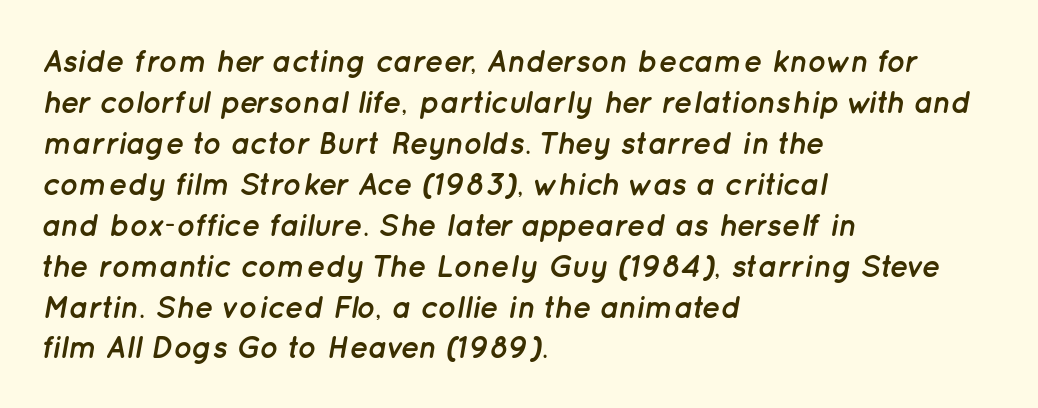
The image shows 31 px semibold type, italic (leaning right); set left-aligned, normal line spacing (1.32x), normal letter spacing, not underlined; low stroke contrast and a medium x-height.
